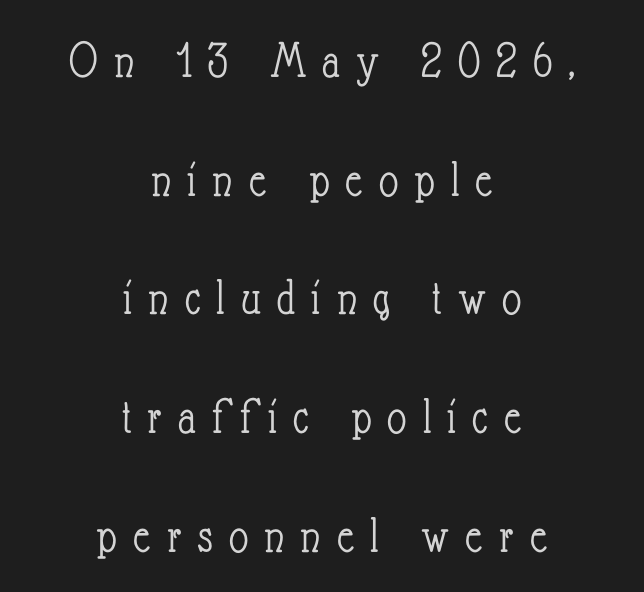
Q: Is the text bold? A: No.
Q: Is the text italic (slanted)? A: No, it is upright.
Q: Is the text underlined? A: No.
Q: How is the paragraph aligned? A: Centered.
Q: Is the spacing between letters normal or unusually wide? A: Unusually wide.
Q: Is the spacing between lines tight, normal or loose? A: Loose.
Q: Width (condensed, normal, or wide)? A: Condensed.
Q: Stroke contrast? A: Low.
Q: x-height? A: Small.
Q: Monospaced? A: No.
